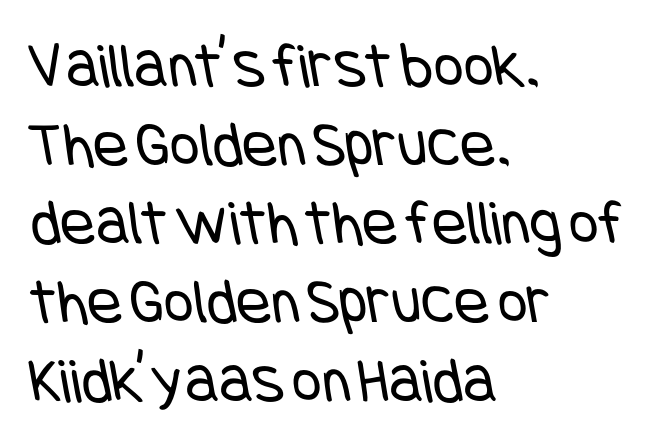
{"serif": "no", "bold": "no", "weight": "regular", "width": "condensed", "stroke_contrast": "low", "x_height": "large", "underline": "no", "align": "left", "line_spacing_ratio": 1.21, "letter_spacing": "normal", "letter_spacing_em": 0.0, "glyph_px": 65}
